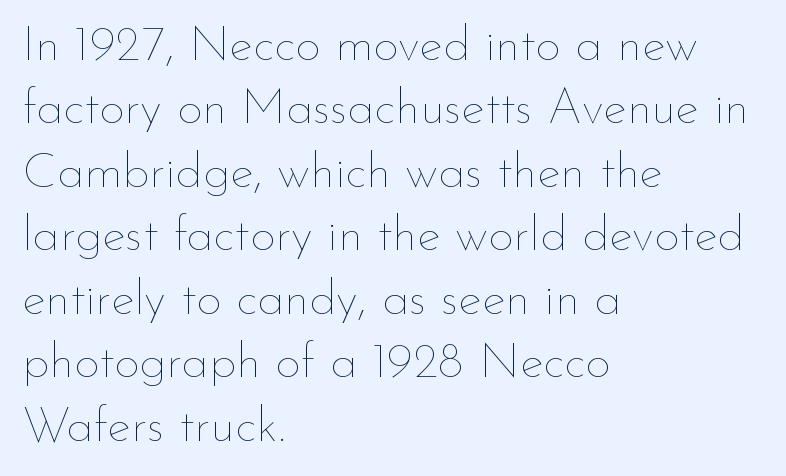
{"italic": "no", "bold": "no", "weight": "thin", "width": "normal", "stroke_contrast": "low", "x_height": "small", "monospaced": "no", "underline": "no", "align": "left", "line_spacing": "normal", "line_spacing_ratio": 1.27, "letter_spacing": "normal", "letter_spacing_em": 0.0, "glyph_px": 50}
